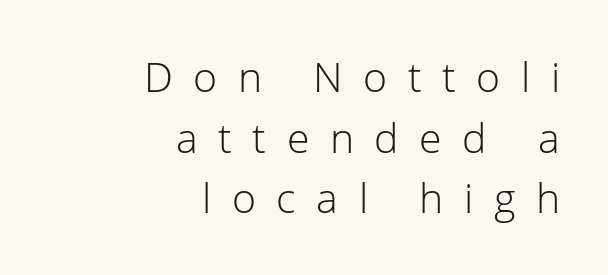
Q: Is the text bold? A: No.
Q: Is the text italic (slanted)? A: No, it is upright.
Q: Is the typeface a serif or a sans-serif typeface? A: Sans-serif.
Q: Is the text underlined? A: No.
Q: How is the paragraph aligned? A: Right-aligned.
Q: Is the spacing between letters normal or unusually wide? A: Unusually wide.
Q: Is the spacing between lines tight, normal or loose? A: Normal.
Q: Width (condensed, normal, or wide)? A: Normal.
Q: Stroke contrast? A: Low.
Q: x-height? A: Medium.
Q: Monospaced? A: No.
